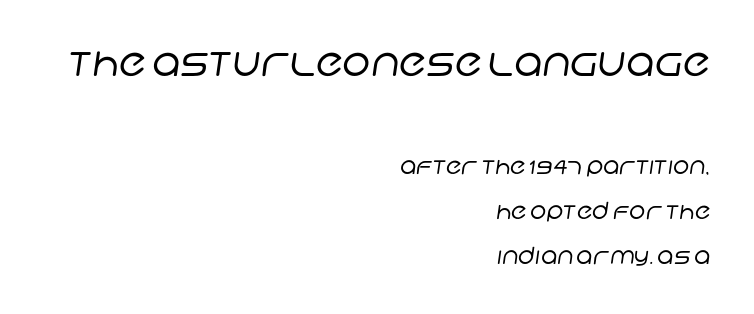
The image shows 40 px regular-weight sans-serif type; set right-aligned, loose line spacing (1.97x), normal letter spacing, not underlined; the first (top) block is 1.74x larger; low stroke contrast and a large x-height.
